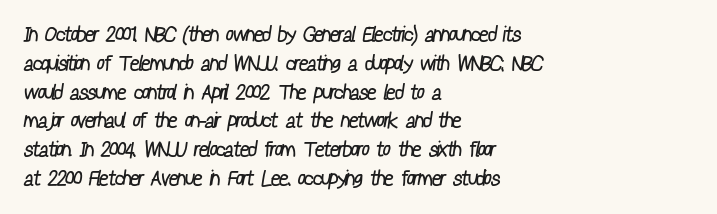
The vertical gap from one line to the next is medium. This rendering leaves character spacing at its baseline value. These glyphs show unthickened strokes, regular width or finer. Is the block centered? No — it sits flush against the left margin.
